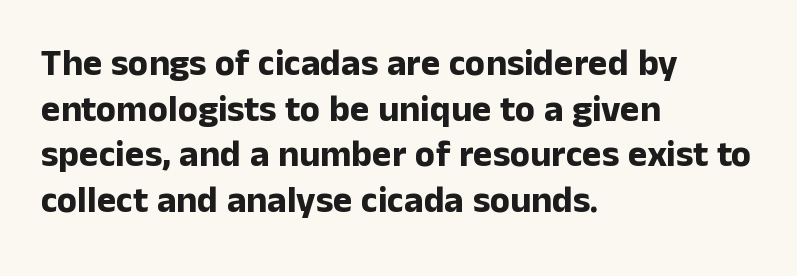
The image shows 37 px bold sans-serif type, upright; set left-aligned, line spacing 1.23x, normal letter spacing, not underlined; low stroke contrast and a medium x-height.
